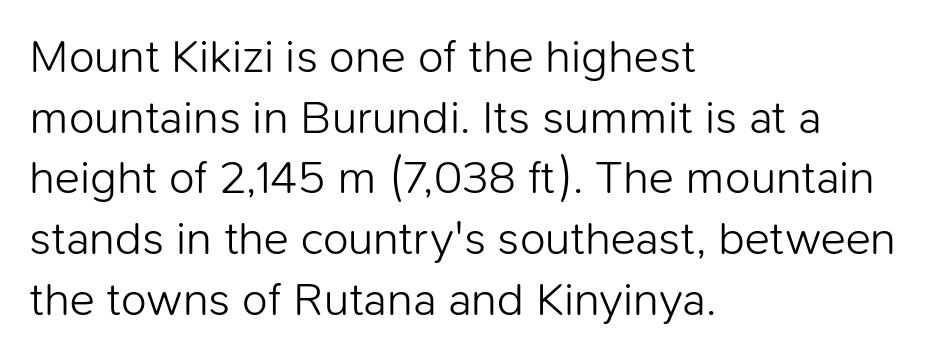
Q: Is the text bold? A: No.
Q: Is the text italic (slanted)? A: No, it is upright.
Q: Is the typeface a serif or a sans-serif typeface? A: Sans-serif.
Q: Is the text underlined? A: No.
Q: How is the paragraph aligned? A: Left-aligned.
Q: Is the spacing between letters normal or unusually wide? A: Normal.
Q: Is the spacing between lines tight, normal or loose? A: Normal.
Q: Width (condensed, normal, or wide)? A: Normal.
Q: Stroke contrast? A: Low.
Q: x-height? A: Medium.
Q: Monospaced? A: No.
